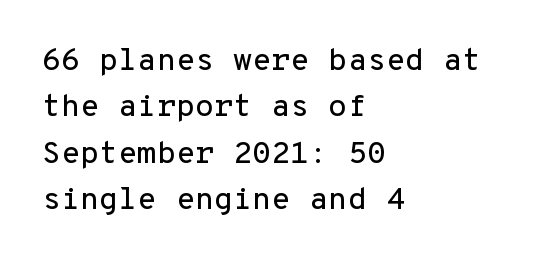
{"serif": "no", "italic": "no", "width": "normal", "stroke_contrast": "low", "x_height": "medium", "monospaced": "yes", "underline": "no", "align": "left", "line_spacing": "normal", "line_spacing_ratio": 1.5, "letter_spacing": "normal", "letter_spacing_em": 0.0, "glyph_px": 31}
